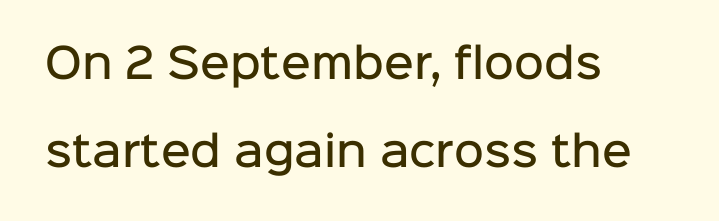
Q: Is the text bold? A: Semi-bold.
Q: Is the text italic (slanted)? A: No, it is upright.
Q: Is the typeface a serif or a sans-serif typeface? A: Sans-serif.
Q: Is the text underlined? A: No.
Q: How is the paragraph aligned? A: Left-aligned.
Q: Is the spacing between letters normal or unusually wide? A: Normal.
Q: Is the spacing between lines tight, normal or loose? A: Loose.
Q: Width (condensed, normal, or wide)? A: Normal.
Q: Stroke contrast? A: Low.
Q: x-height? A: Medium.
Q: Monospaced? A: No.
